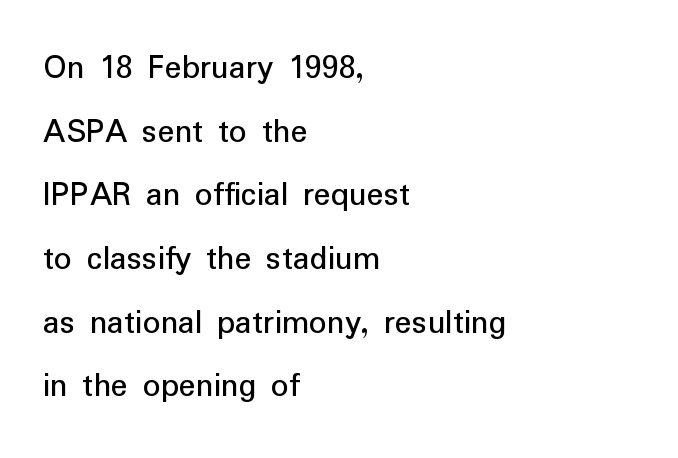
The passage shown is typed in a proportional face where columns would drift. This rendering features lettering with no underline. This is roman type, the default non-slanted kind. The passage shown has conventional tracking throughout. Every row of glyphs begins at an identical x-position on the left. Typographically, this falls in the sans-serif category.
